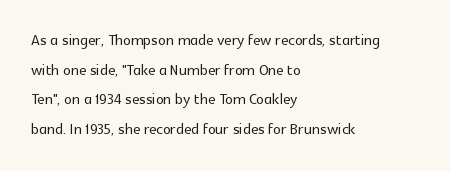
Q: Is the text italic (slanted)? A: No, it is upright.
Q: Is the text underlined? A: No.
Q: How is the paragraph aligned? A: Left-aligned.
Q: Is the spacing between letters normal or unusually wide? A: Normal.
Q: Is the spacing between lines tight, normal or loose? A: Normal.
